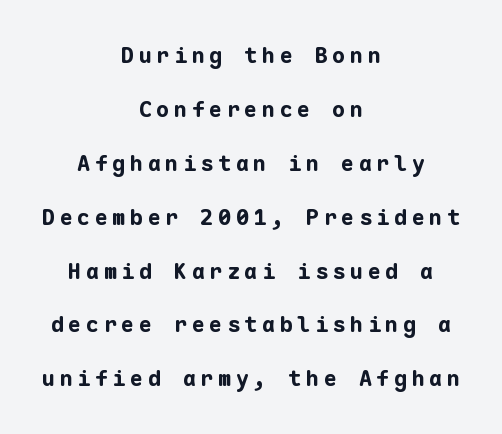
The image shows 22 px bold type, upright; set centered, loose line spacing (2.45x), unusually wide letter spacing (+0.2 em), not underlined.
